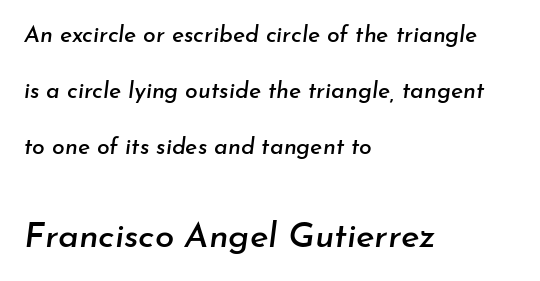
{"italic": "yes", "lean": "right", "slant_degrees": 7, "width": "normal", "stroke_contrast": "low", "x_height": "small", "monospaced": "no", "underline": "no", "align": "left", "line_spacing": "loose", "line_spacing_ratio": 2.44, "letter_spacing": "normal", "letter_spacing_em": 0.0, "larger_block": "second", "size_ratio": 1.52, "glyph_px": 35}
